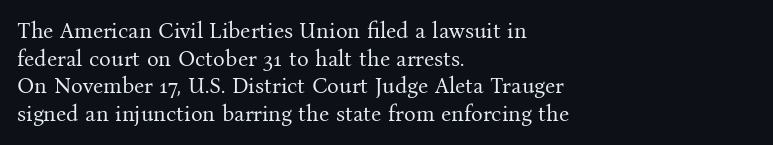
Q: Is the text bold? A: No.
Q: Is the text italic (slanted)? A: No, it is upright.
Q: Is the text underlined? A: No.
Q: How is the paragraph aligned? A: Left-aligned.
Q: Is the spacing between letters normal or unusually wide? A: Normal.
Q: Is the spacing between lines tight, normal or loose? A: Normal.
